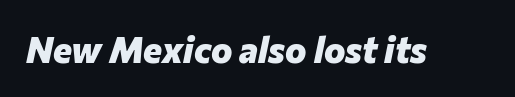
{"italic": "yes", "lean": "right", "slant_degrees": 12, "bold": "yes", "weight": "heavy", "width": "normal", "stroke_contrast": "low", "x_height": "medium", "monospaced": "no", "underline": "no", "letter_spacing": "normal", "letter_spacing_em": 0.0, "glyph_px": 36}
